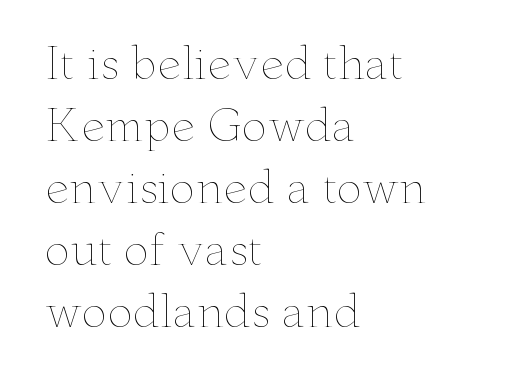
{"italic": "no", "bold": "no", "weight": "thin", "width": "wide", "stroke_contrast": "low", "x_height": "small", "monospaced": "no", "underline": "no", "align": "left", "line_spacing": "normal", "line_spacing_ratio": 1.44, "letter_spacing": "normal", "letter_spacing_em": 0.0, "glyph_px": 43}
